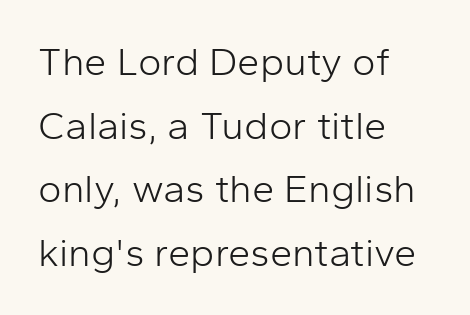
The image shows 40 px light sans-serif type, upright; set left-aligned, normal line spacing (1.59x), normal letter spacing, not underlined; low stroke contrast and a medium x-height.
